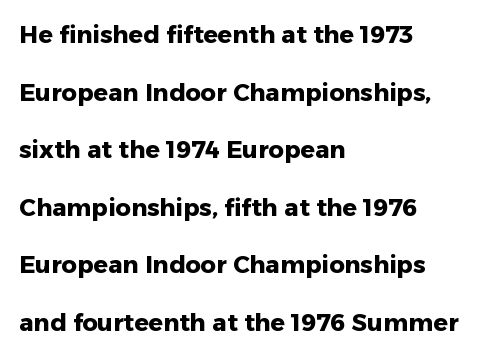
The image shows 24 px bold type, upright; set left-aligned, loose line spacing (2.4x), normal letter spacing, not underlined.
